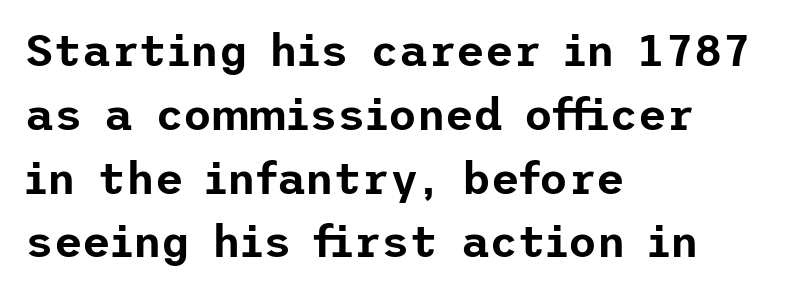
The designer left line spacing at the default. How are the letters spaced? Ordinarily, with no added tracking. This rendering features lettering with no underline. The lines in this sample share a left origin and differ only in where they stop.
